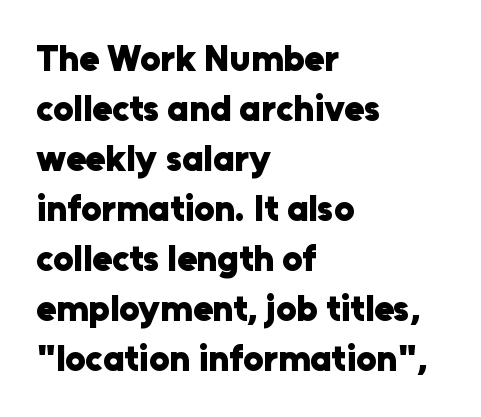
{"serif": "no", "italic": "no", "bold": "yes", "weight": "heavy", "width": "normal", "stroke_contrast": "low", "x_height": "medium", "monospaced": "no", "underline": "no", "align": "left", "line_spacing": "normal", "line_spacing_ratio": 1.39, "letter_spacing": "normal", "letter_spacing_em": 0.0, "glyph_px": 36}
